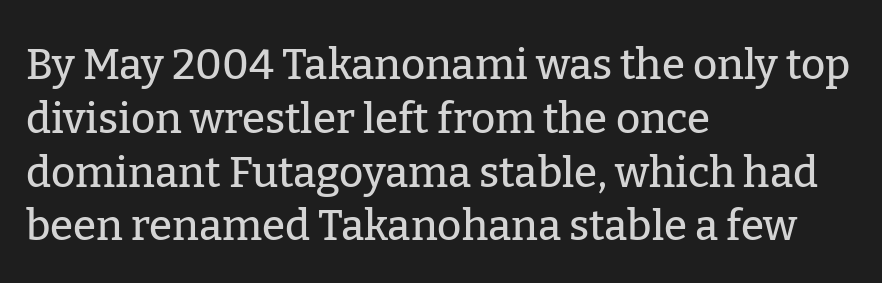
The image shows 42 px serif type, upright; set left-aligned, normal line spacing (1.28x), normal letter spacing, not underlined; low stroke contrast and a medium x-height.
